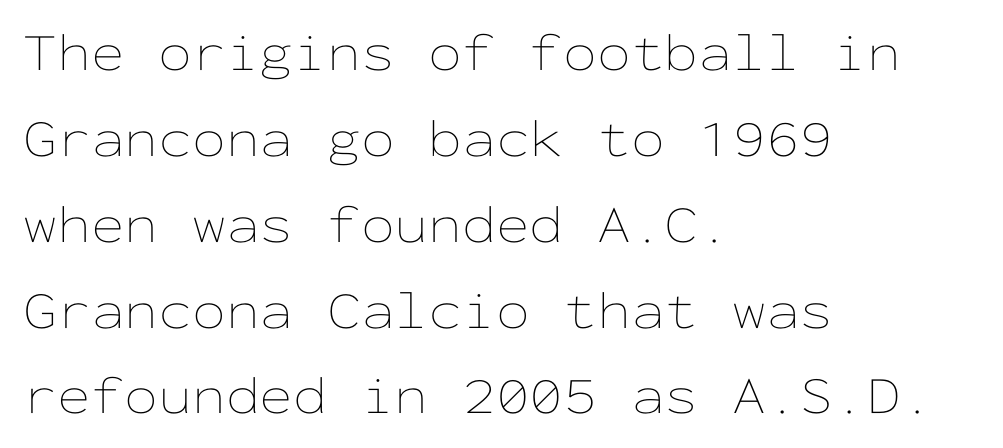
Notice how the passage keeps a crisp vertical edge on the left only. If you drew a line through each stem, it would be perfectly vertical. In terms of leading, this rendering sits right in the middle. The rendering uses typewriter-style spacing with identical character cells. A light-to-regular cut is what we see here.
